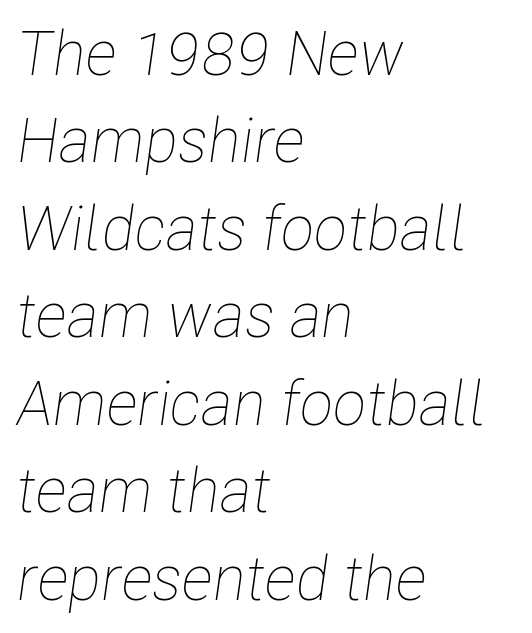
What stands out about the letter spacing? Nothing — it is the standard amount. The rag falls on the right side of this text block. The space beneath each line is pristine and unruled. Caption: face not bold, strokes unweighted. Whoever set this chose a conventional vertical rhythm. Slanted lettering throughout.
